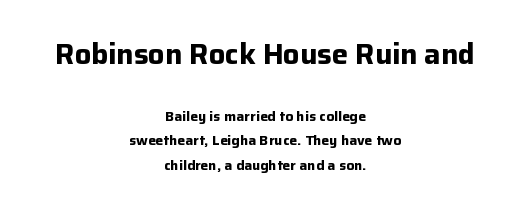
Q: Is the text bold? A: Yes.
Q: Is the text italic (slanted)? A: No, it is upright.
Q: Is the typeface a serif or a sans-serif typeface? A: Sans-serif.
Q: Is the text underlined? A: No.
Q: How is the paragraph aligned? A: Centered.
Q: Is the spacing between letters normal or unusually wide? A: Normal.
Q: Which block of text is set in a larger size, the first (top) or the second (bottom)? A: The first (top) one.
Q: Width (condensed, normal, or wide)? A: Normal.
Q: Stroke contrast? A: Low.
Q: x-height? A: Medium.
Q: Monospaced? A: No.
